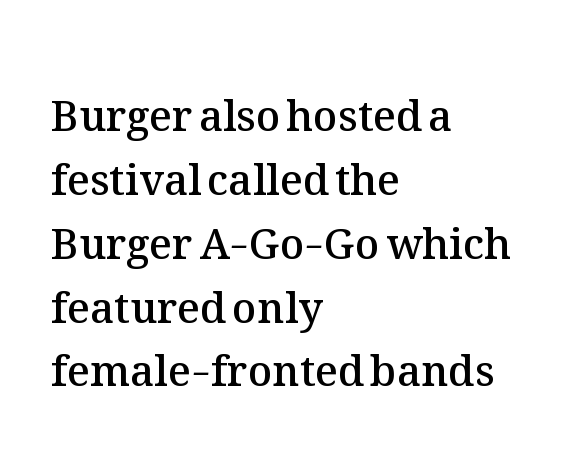
Q: Is the text bold? A: Semi-bold.
Q: Is the text italic (slanted)? A: No, it is upright.
Q: Is the text underlined? A: No.
Q: How is the paragraph aligned? A: Left-aligned.
Q: Is the spacing between letters normal or unusually wide? A: Normal.
Q: Is the spacing between lines tight, normal or loose? A: Normal.
Q: Width (condensed, normal, or wide)? A: Normal.
Q: Stroke contrast? A: Medium.
Q: x-height? A: Medium.
Q: Monospaced? A: No.
